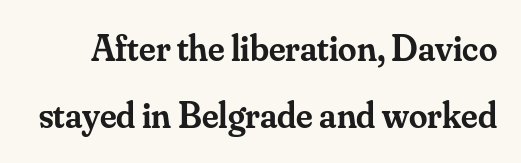
Spacing between characters is what you'd get straight out of the box. Moderately thickened strokes mark this as semibold type. The letters carry serifs — small finishing strokes at the ends of their stems. This is the regular roman posture of the typeface.
